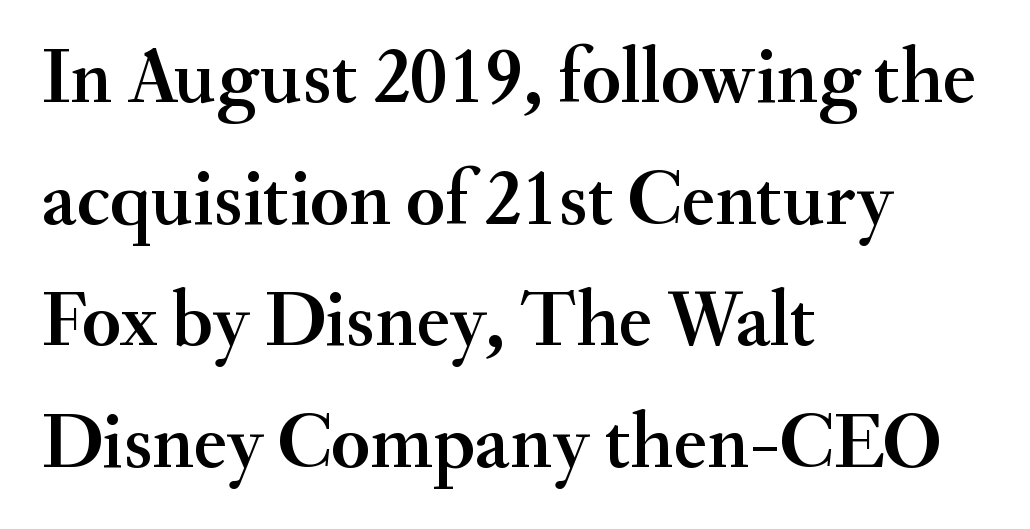
{"serif": "yes", "italic": "no", "width": "normal", "stroke_contrast": "medium", "x_height": "small", "monospaced": "no", "underline": "no", "align": "left", "line_spacing": "normal", "line_spacing_ratio": 1.54, "letter_spacing": "normal", "letter_spacing_em": 0.0, "glyph_px": 79}
